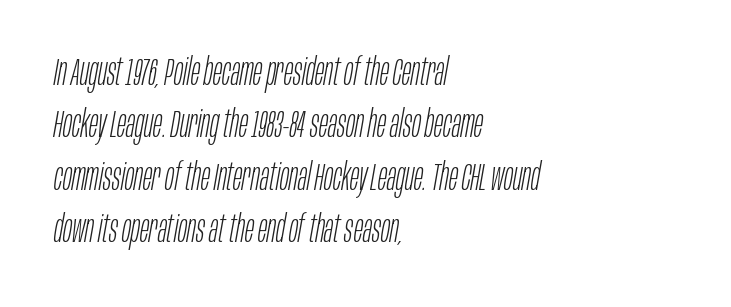
{"italic": "yes", "lean": "right", "slant_degrees": 10, "bold": "no", "weight": "light", "width": "condensed", "stroke_contrast": "low", "x_height": "large", "monospaced": "no", "underline": "no", "align": "left", "line_spacing": "normal", "line_spacing_ratio": 1.38, "letter_spacing": "normal", "letter_spacing_em": 0.0, "glyph_px": 38}
